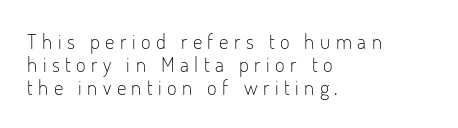
Q: Is the text bold? A: No.
Q: Is the text italic (slanted)? A: No, it is upright.
Q: Is the text underlined? A: No.
Q: How is the paragraph aligned? A: Left-aligned.
Q: Is the spacing between letters normal or unusually wide? A: Unusually wide.
Q: Is the spacing between lines tight, normal or loose? A: Tight.
